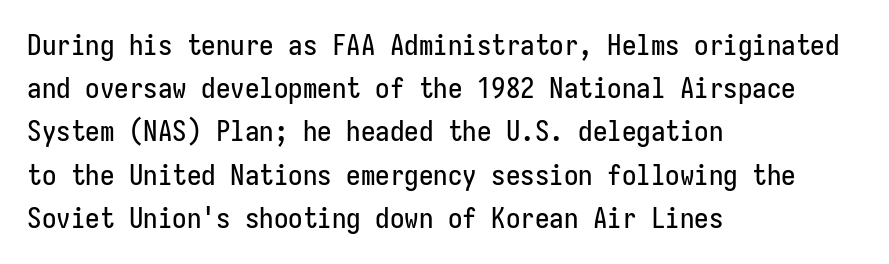
Characters follow at the spacing the type designer built in. A typesetter would label this face a sans. Does the lettering tilt? It doesn't — this is upright. The zone under the glyphs is completely vacant.
